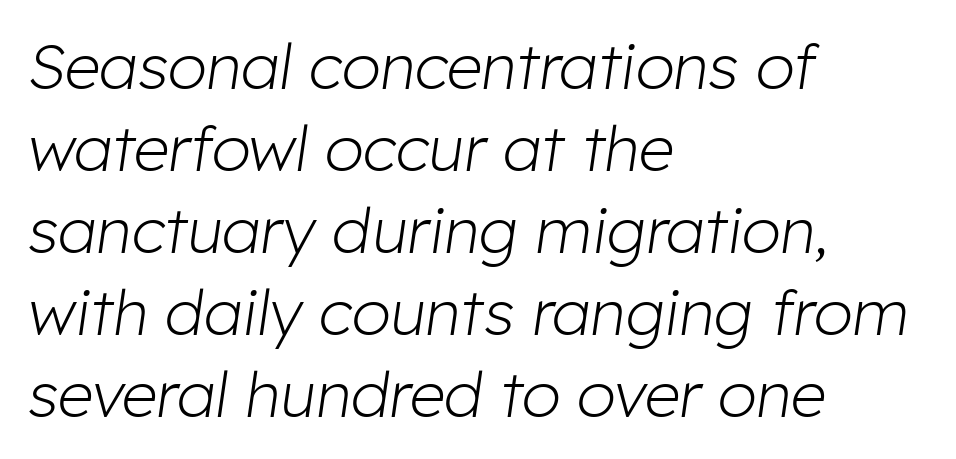
The image shows 63 px light type, italic (leaning right); set left-aligned, normal line spacing (1.3x), normal letter spacing, not underlined; low stroke contrast and a medium x-height.
